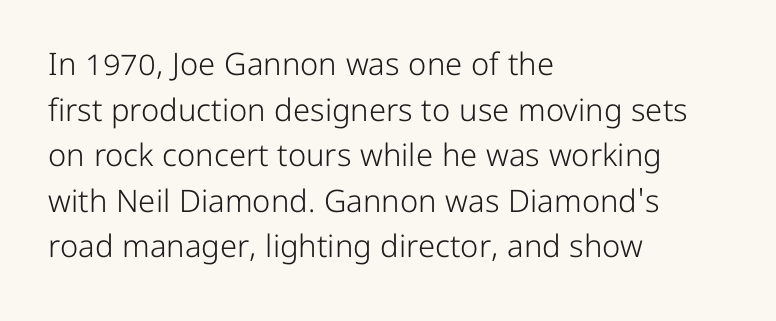
This reads as an unemphasized weight, regular at the heaviest. In CSS terms this would be text-align: left. This rendering leaves character spacing at its baseline value. Vertical spacing — default.
